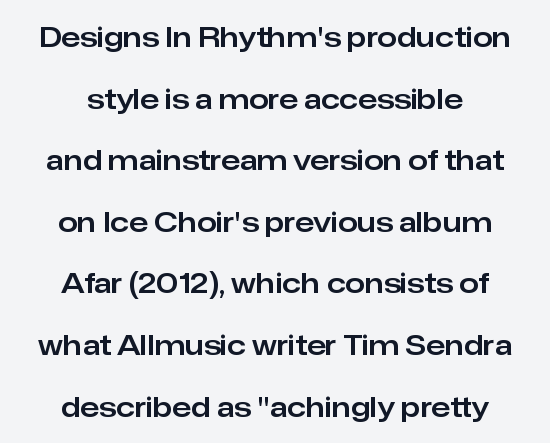
Bare-footed words on every line. A student would call this center alignment; a typographer would say set centered. Reading down the column, the eye jumps a long way to each next line. You can tell from the bare stems that sans-serif type was used.
